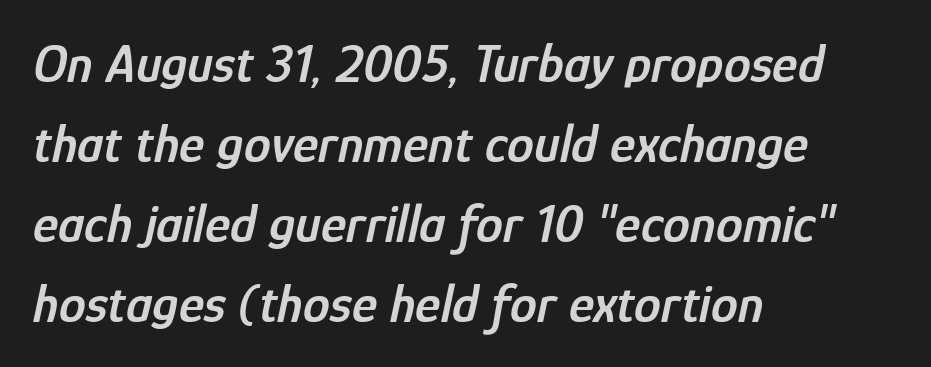
{"italic": "yes", "lean": "right", "slant_degrees": 12, "bold": "semi", "weight": "semibold", "width": "condensed", "stroke_contrast": "low", "x_height": "medium", "monospaced": "no", "underline": "no", "align": "left", "line_spacing": "normal", "line_spacing_ratio": 1.48, "letter_spacing": "normal", "letter_spacing_em": 0.0, "glyph_px": 54}
